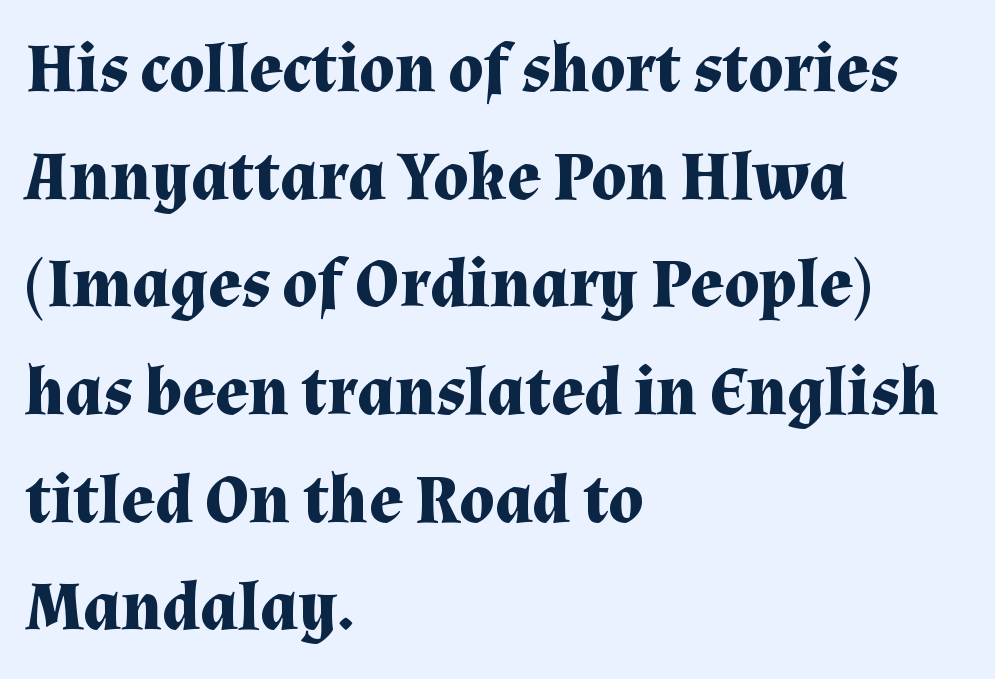
The rendering shows small feet on the letterforms — a serif design. I'd describe the lettering as bold — thick and assertive. A classic flush-left, rag-right setting is used for this passage. Glyph-to-glyph distance matches everyday printed text. A typesetter would call this proportional, since set widths differ per character. Characters remain perfectly vertical along every line.
